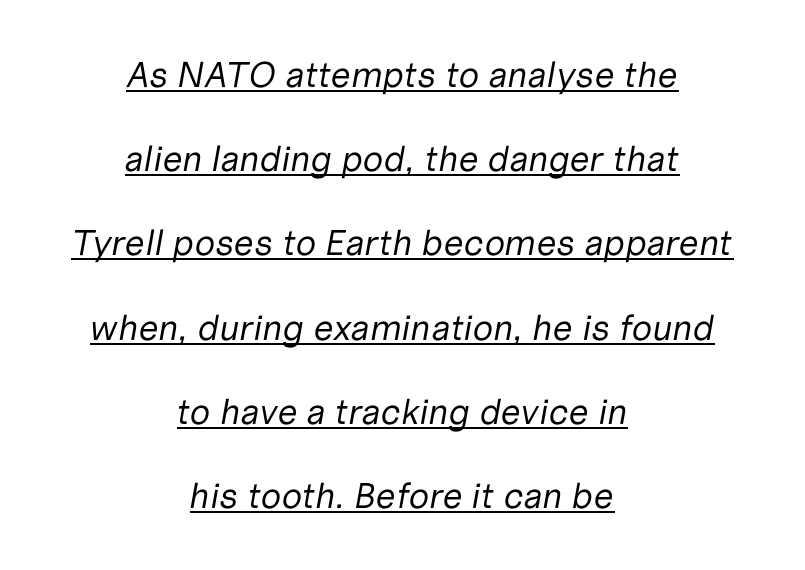
The image shows 36 px regular-weight type, italic (leaning right); set centered, loose line spacing (2.34x), normal letter spacing, underlined; low stroke contrast and a medium x-height.
